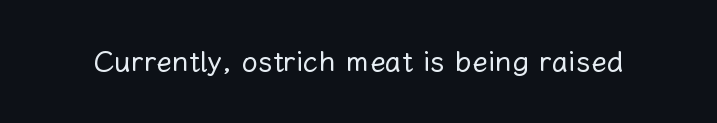
The image shows 29 px regular-weight type, upright; set normal letter spacing, not underlined; low stroke contrast and a medium x-height.
